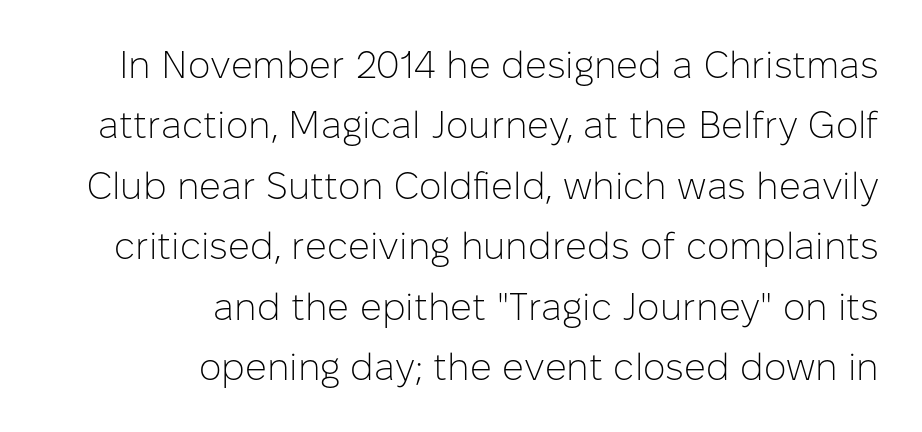
Q: Is the text bold? A: No.
Q: Is the text italic (slanted)? A: No, it is upright.
Q: Is the typeface a serif or a sans-serif typeface? A: Sans-serif.
Q: Is the text underlined? A: No.
Q: How is the paragraph aligned? A: Right-aligned.
Q: Is the spacing between letters normal or unusually wide? A: Normal.
Q: Is the spacing between lines tight, normal or loose? A: Normal.
Q: Width (condensed, normal, or wide)? A: Normal.
Q: Stroke contrast? A: Low.
Q: x-height? A: Medium.
Q: Monospaced? A: No.
